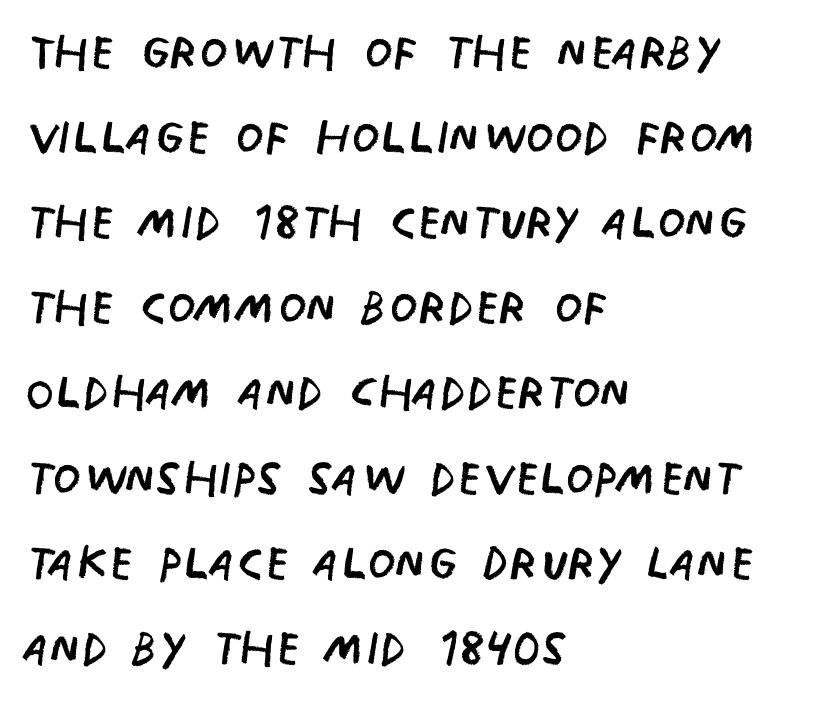
Q: Is the text bold? A: No.
Q: Is the typeface a serif or a sans-serif typeface? A: Sans-serif.
Q: Is the text underlined? A: No.
Q: How is the paragraph aligned? A: Left-aligned.
Q: Is the spacing between letters normal or unusually wide? A: Normal.
Q: Is the spacing between lines tight, normal or loose? A: Normal.
Q: Width (condensed, normal, or wide)? A: Condensed.
Q: Stroke contrast? A: Low.
Q: x-height? A: Large.
Q: Monospaced? A: No.
